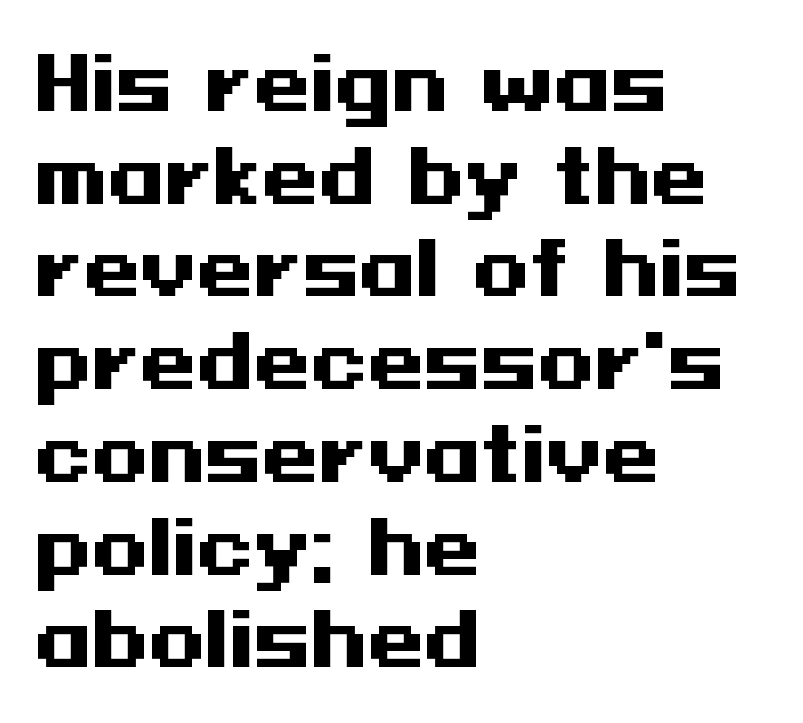
Q: Is the text bold? A: Yes.
Q: Is the text italic (slanted)? A: No, it is upright.
Q: Is the typeface a serif or a sans-serif typeface? A: Sans-serif.
Q: Is the text underlined? A: No.
Q: How is the paragraph aligned? A: Left-aligned.
Q: Is the spacing between letters normal or unusually wide? A: Normal.
Q: Is the spacing between lines tight, normal or loose? A: Normal.
Q: Width (condensed, normal, or wide)? A: Wide.
Q: Stroke contrast? A: Medium.
Q: x-height? A: Medium.
